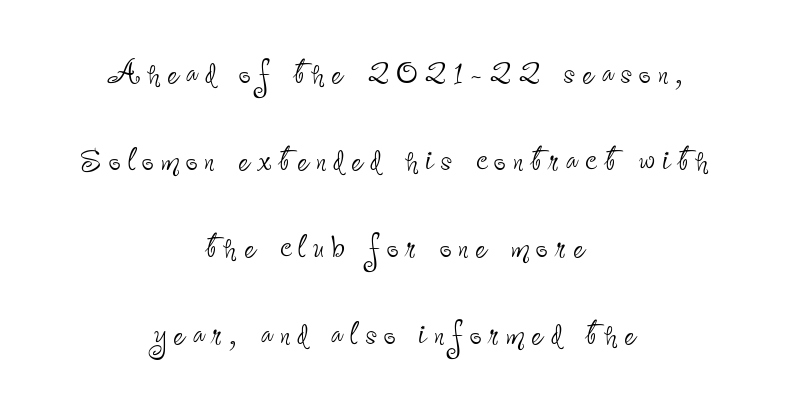
{"serif": "no", "bold": "no", "weight": "thin", "width": "condensed", "stroke_contrast": "low", "x_height": "small", "monospaced": "no", "underline": "no", "align": "center", "line_spacing": "loose", "line_spacing_ratio": 2.07, "glyph_px": 42}
